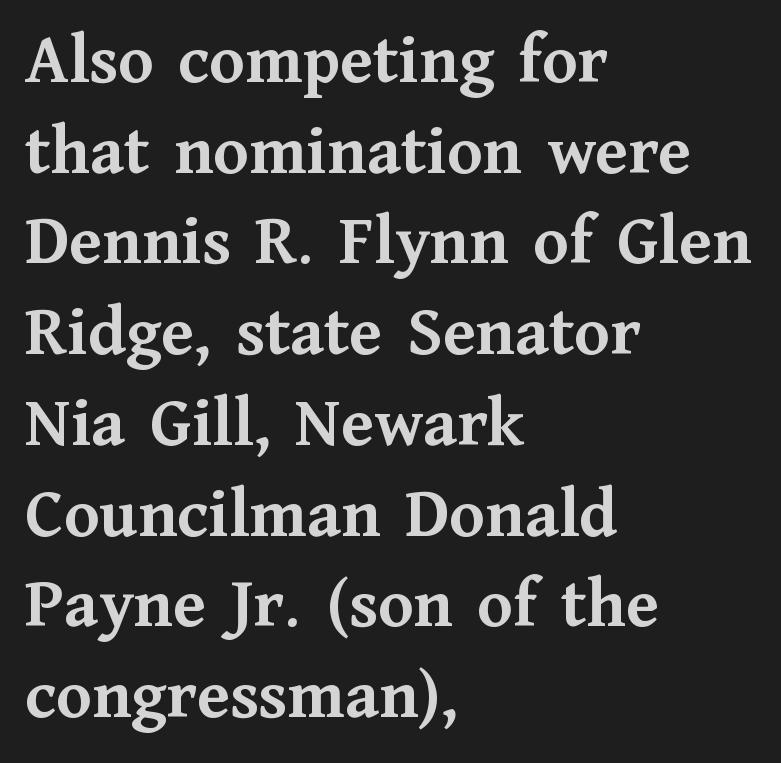
Q: Is the text bold? A: Yes.
Q: Is the text italic (slanted)? A: No, it is upright.
Q: Is the typeface a serif or a sans-serif typeface? A: Serif.
Q: Is the text underlined? A: No.
Q: How is the paragraph aligned? A: Left-aligned.
Q: Is the spacing between letters normal or unusually wide? A: Normal.
Q: Is the spacing between lines tight, normal or loose? A: Normal.
Q: Width (condensed, normal, or wide)? A: Normal.
Q: Stroke contrast? A: Medium.
Q: x-height? A: Medium.
Q: Monospaced? A: No.
